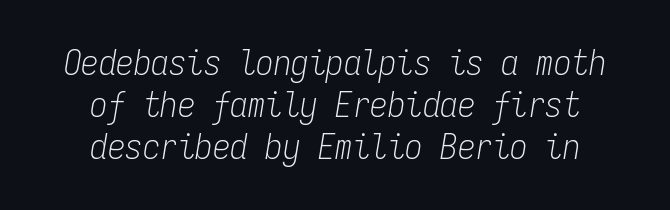
Q: Is the text bold? A: No.
Q: Is the text italic (slanted)? A: Yes, it leans right by about 9 degrees.
Q: Is the text underlined? A: No.
Q: How is the paragraph aligned? A: Centered.
Q: Is the spacing between letters normal or unusually wide? A: Normal.
Q: Width (condensed, normal, or wide)? A: Condensed.
Q: Stroke contrast? A: Low.
Q: x-height? A: Medium.
Q: Monospaced? A: Yes.
